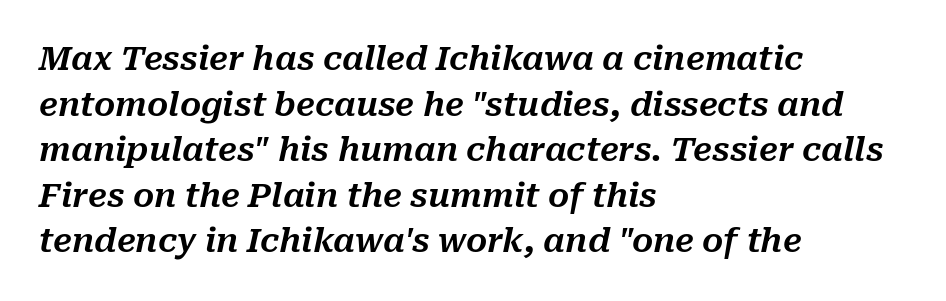
Q: Is the text italic (slanted)? A: Yes, it leans right by about 10 degrees.
Q: Is the text underlined? A: No.
Q: How is the paragraph aligned? A: Left-aligned.
Q: Is the spacing between letters normal or unusually wide? A: Normal.
Q: Is the spacing between lines tight, normal or loose? A: Normal.
Q: Width (condensed, normal, or wide)? A: Normal.
Q: Stroke contrast? A: Medium.
Q: x-height? A: Medium.
Q: Monospaced? A: No.
